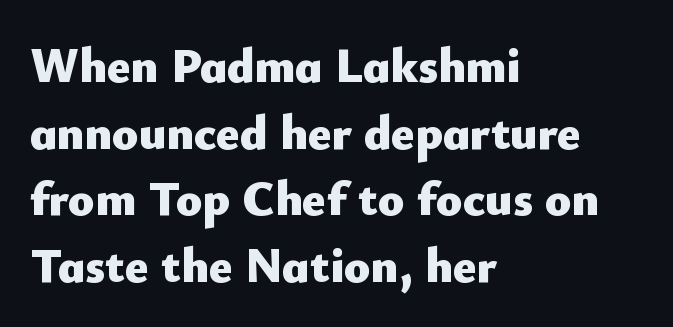
Q: Is the text bold? A: Yes.
Q: Is the text italic (slanted)? A: No, it is upright.
Q: Is the typeface a serif or a sans-serif typeface? A: Sans-serif.
Q: Is the text underlined? A: No.
Q: How is the paragraph aligned? A: Left-aligned.
Q: Is the spacing between letters normal or unusually wide? A: Normal.
Q: Is the spacing between lines tight, normal or loose? A: Normal.
Q: Width (condensed, normal, or wide)? A: Normal.
Q: Stroke contrast? A: Low.
Q: x-height? A: Small.
Q: Monospaced? A: No.
